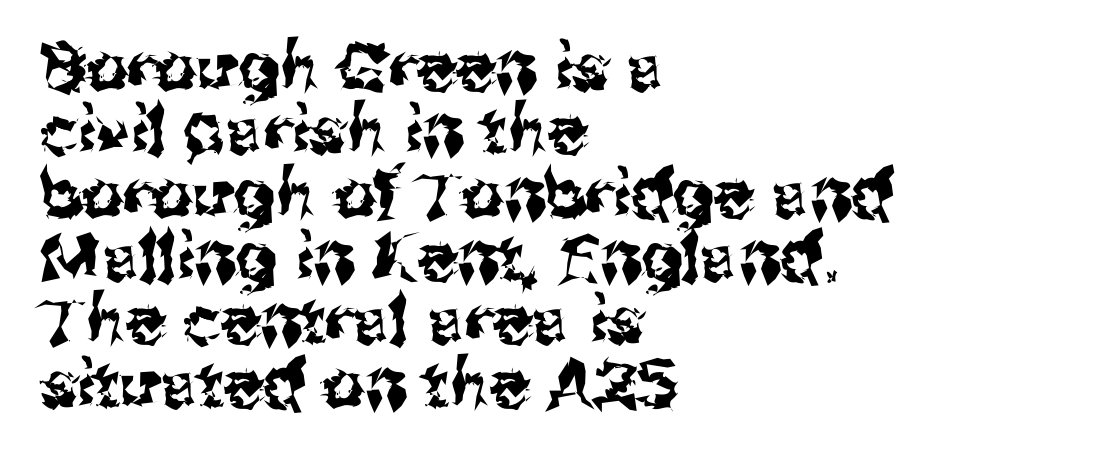
Q: Is the text italic (slanted)? A: No, it is upright.
Q: Is the typeface a serif or a sans-serif typeface? A: Sans-serif.
Q: Is the text underlined? A: No.
Q: How is the paragraph aligned? A: Left-aligned.
Q: Is the spacing between letters normal or unusually wide? A: Normal.
Q: Is the spacing between lines tight, normal or loose? A: Tight.
Q: Width (condensed, normal, or wide)? A: Normal.
Q: Stroke contrast? A: Medium.
Q: x-height? A: Medium.
Q: Monospaced? A: No.
